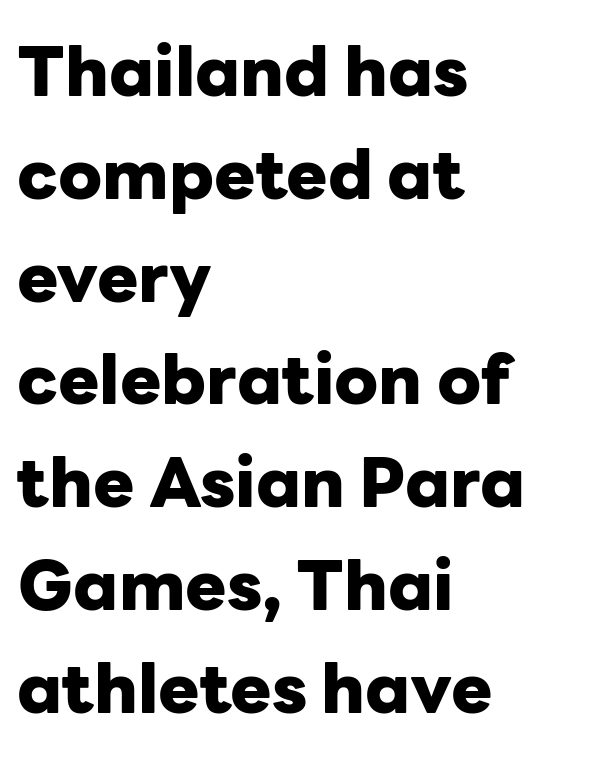
The face used here is proportionally spaced, like ordinary book or web type. Each row of text sits above clean, open space. This rendering leaves character spacing at its baseline value. The paragraph has a hard left edge and a soft right edge. Each new line begins a customary step beneath the previous one.
